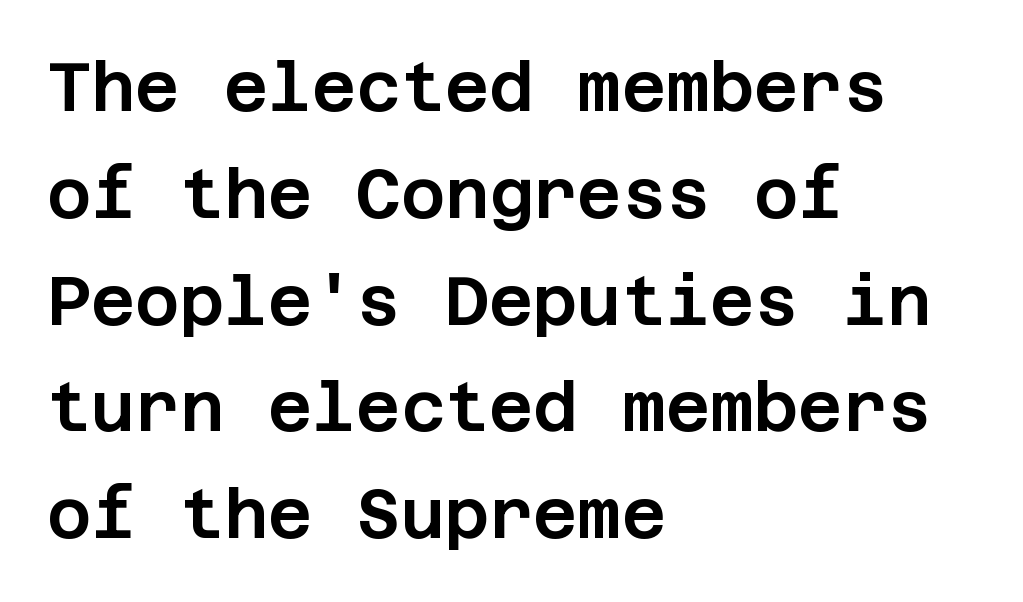
Descenders hang freely into open space. These lines are composed in type without serifs. Nothing unusual about the tracking: characters are spaced as the font intends. Posture: upright roman. One glance says typical: line gaps are just what's usual. The lines in this sample share a left origin and differ only in where they stop.
